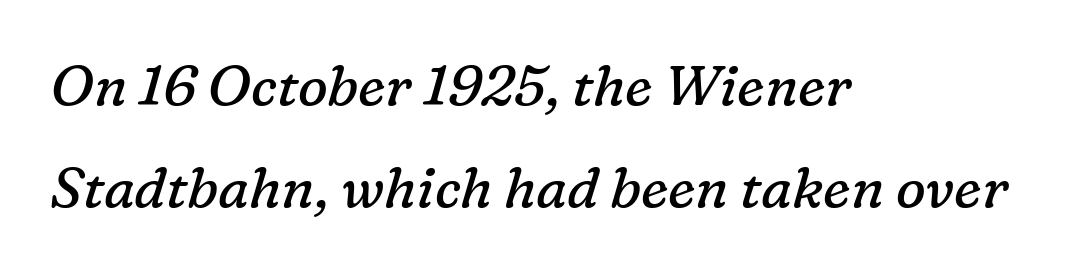
The image shows 56 px regular-weight serif type, italic (leaning right); set left-aligned, line spacing 1.83x, normal letter spacing, not underlined; low stroke contrast and a medium x-height.
